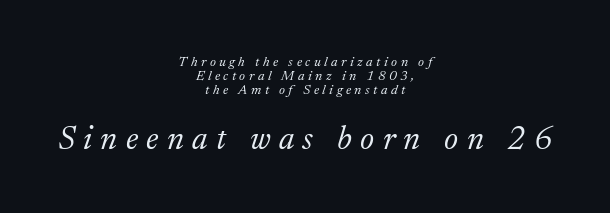
This sample uses a serif face. These lines are rendered in a variable-pitch font. Plain, unruled lines of type. Of the two passages, the one underneath uses the larger point size. Tall strokes in this sample are angled rather than plumb. No letter is thick-stroked: the sample isn't bold.
